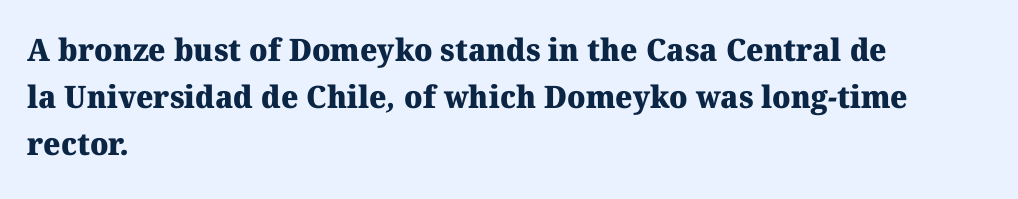
The image shows 31 px heavy serif type; set left-aligned, normal line spacing (1.52x), normal letter spacing, not underlined; medium stroke contrast and a medium x-height.
